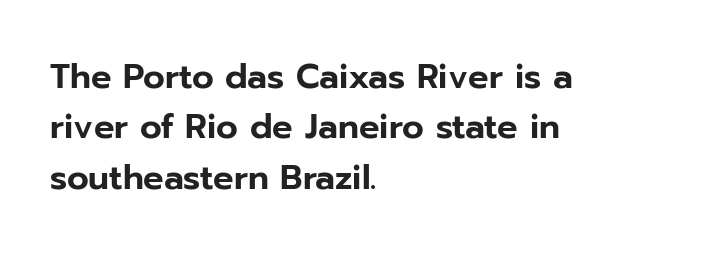
The image shows 34 px sans-serif type, upright; set left-aligned, normal line spacing (1.48x), normal letter spacing, not underlined; low stroke contrast and a medium x-height.
